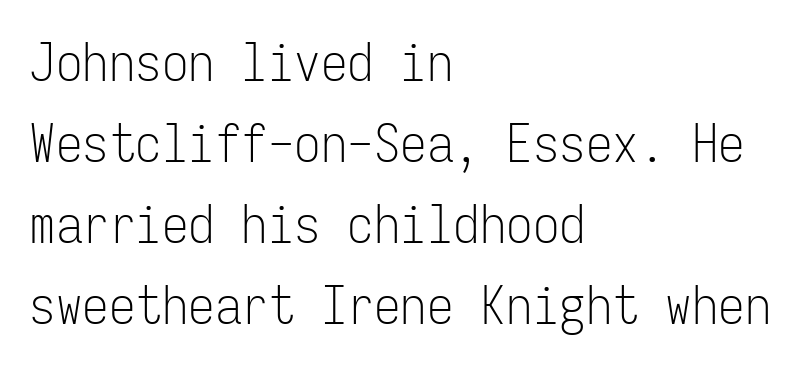
Q: Is the text bold? A: No.
Q: Is the text italic (slanted)? A: No, it is upright.
Q: Is the typeface a serif or a sans-serif typeface? A: Sans-serif.
Q: Is the text underlined? A: No.
Q: How is the paragraph aligned? A: Left-aligned.
Q: Is the spacing between letters normal or unusually wide? A: Normal.
Q: Is the spacing between lines tight, normal or loose? A: Normal.
Q: Width (condensed, normal, or wide)? A: Condensed.
Q: Stroke contrast? A: Low.
Q: x-height? A: Medium.
Q: Monospaced? A: Yes.
